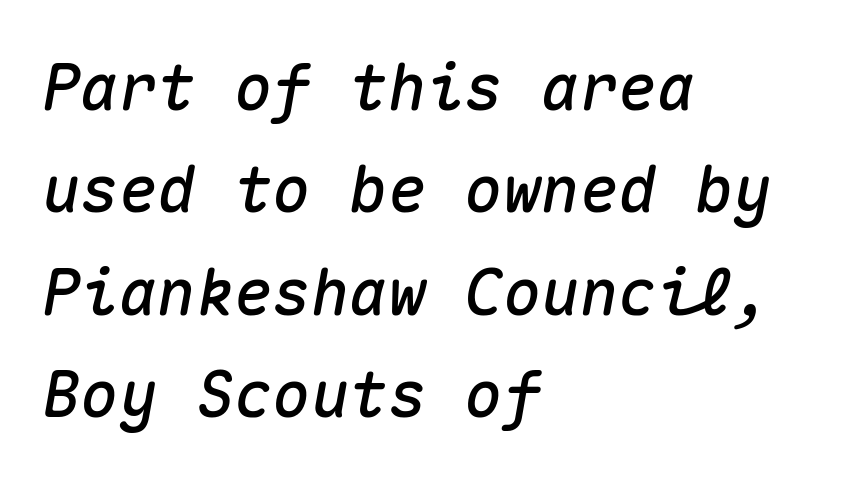
Q: Is the text italic (slanted)? A: Yes, it leans right by about 10 degrees.
Q: Is the text underlined? A: No.
Q: How is the paragraph aligned? A: Left-aligned.
Q: Is the spacing between letters normal or unusually wide? A: Normal.
Q: Is the spacing between lines tight, normal or loose? A: Normal.
Q: Width (condensed, normal, or wide)? A: Normal.
Q: Stroke contrast? A: Medium.
Q: x-height? A: Medium.
Q: Monospaced? A: Yes.
